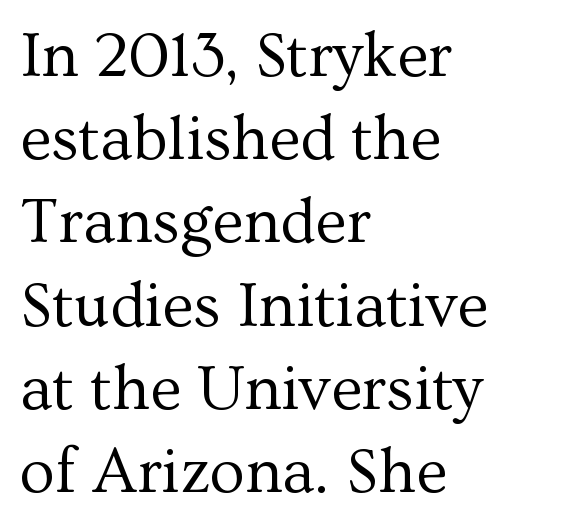
No letter is thick-stroked: the sample isn't bold. Descender tails drop into unmarked territory. The typography opts for an upright posture over an oblique one. Short and long lines alike share a common starting point at left. The type is set solid horizontally, with unmodified tracking.
